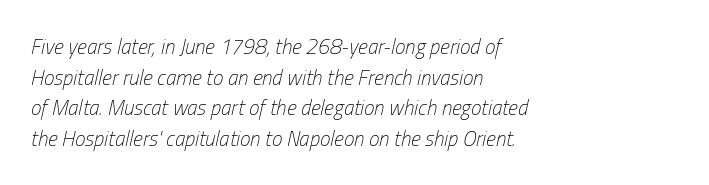
The glyphs are unaccompanied by any horizontal stroke below them. Notice how the passage keeps a crisp vertical edge on the left only. Letters have the restrained weight of plain body copy at most. Does extra space separate the letters? No, they use regular spacing.
